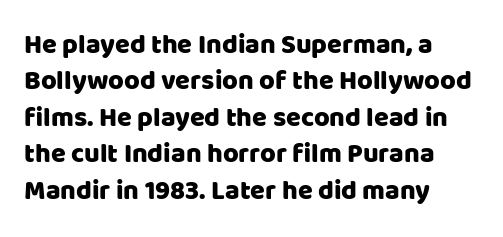
The image shows 27 px text type, upright; set left-aligned, normal line spacing (1.35x), normal letter spacing, not underlined.
